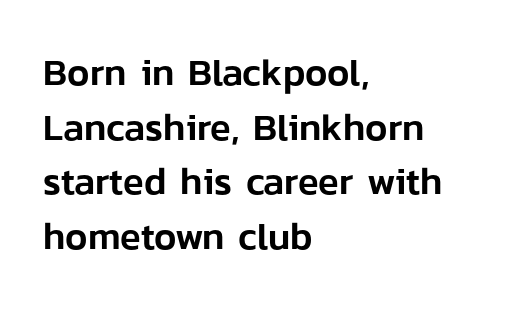
{"serif": "no", "italic": "no", "width": "normal", "stroke_contrast": "low", "x_height": "medium", "monospaced": "no", "underline": "no", "align": "left", "line_spacing": "normal", "line_spacing_ratio": 1.44, "letter_spacing": "normal", "letter_spacing_em": 0.0, "glyph_px": 38}
